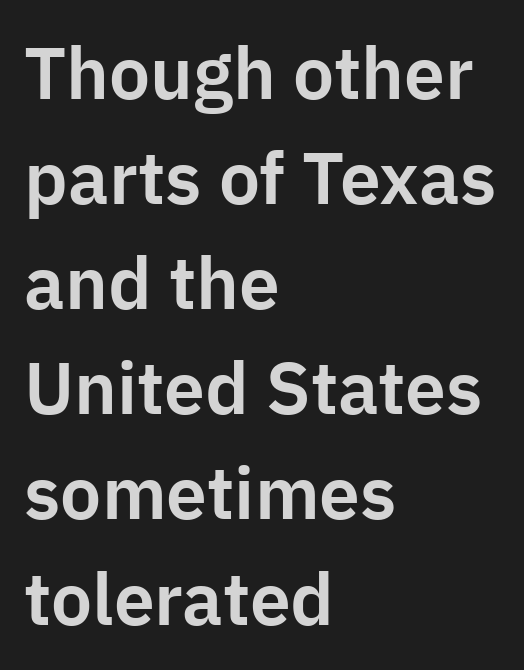
{"serif": "no", "italic": "no", "width": "normal", "stroke_contrast": "low", "x_height": "medium", "monospaced": "no", "underline": "no", "align": "left", "line_spacing": "normal", "line_spacing_ratio": 1.44, "letter_spacing": "normal", "letter_spacing_em": 0.0, "glyph_px": 73}
